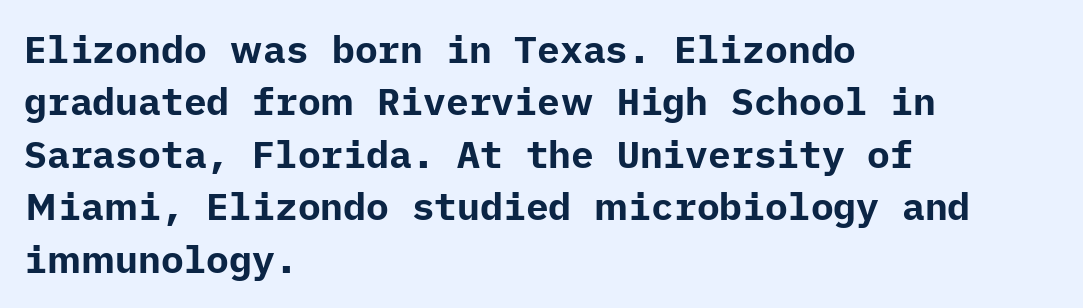
{"serif": "no", "italic": "no", "bold": "yes", "weight": "bold", "width": "normal", "stroke_contrast": "low", "x_height": "medium", "underline": "no", "align": "left", "line_spacing": "normal", "line_spacing_ratio": 1.38, "letter_spacing": "normal", "letter_spacing_em": 0.0, "glyph_px": 38}
